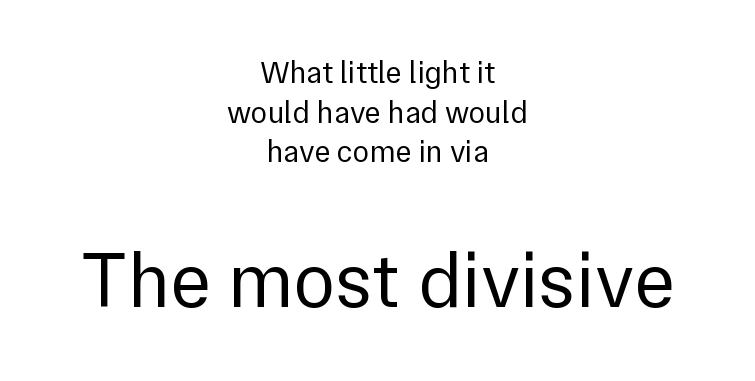
Q: Is the text bold? A: No.
Q: Is the text italic (slanted)? A: No, it is upright.
Q: Is the typeface a serif or a sans-serif typeface? A: Sans-serif.
Q: Is the text underlined? A: No.
Q: How is the paragraph aligned? A: Centered.
Q: Is the spacing between letters normal or unusually wide? A: Normal.
Q: Is the spacing between lines tight, normal or loose? A: Normal.
Q: Which block of text is set in a larger size, the first (top) or the second (bottom)? A: The second (bottom) one.
Q: Width (condensed, normal, or wide)? A: Normal.
Q: Stroke contrast? A: Low.
Q: x-height? A: Medium.
Q: Monospaced? A: No.
